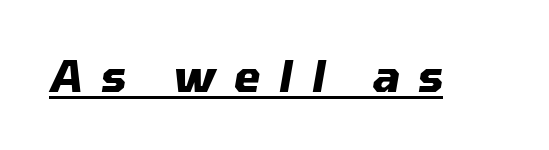
The image shows 43 px heavy type, italic (leaning right); set unusually wide letter spacing (+0.43 em), underlined; medium stroke contrast and a medium x-height.
